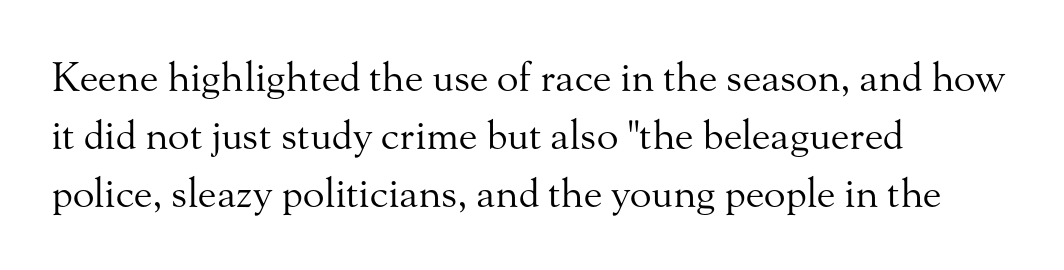
{"serif": "yes", "italic": "no", "bold": "no", "weight": "regular", "width": "normal", "stroke_contrast": "medium", "x_height": "small", "monospaced": "no", "underline": "no", "align": "left", "line_spacing": "normal", "line_spacing_ratio": 1.45, "letter_spacing": "normal", "letter_spacing_em": 0.0, "glyph_px": 40}
